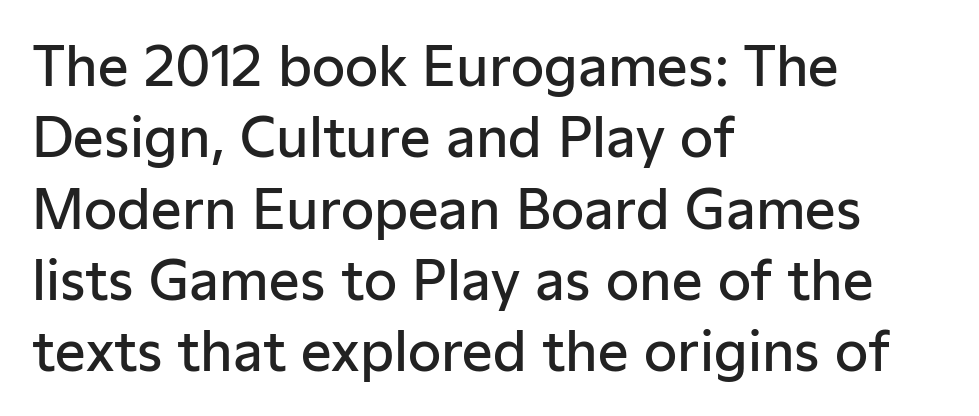
Here the glyphs are tracked normally, forming tight word shapes. This sample has the flowing, uneven cadence of proportional lettering. The face used here is a semibold: visibly heavier than regular, lighter than bold. A normal amount of white space separates one row of letters from the next.
